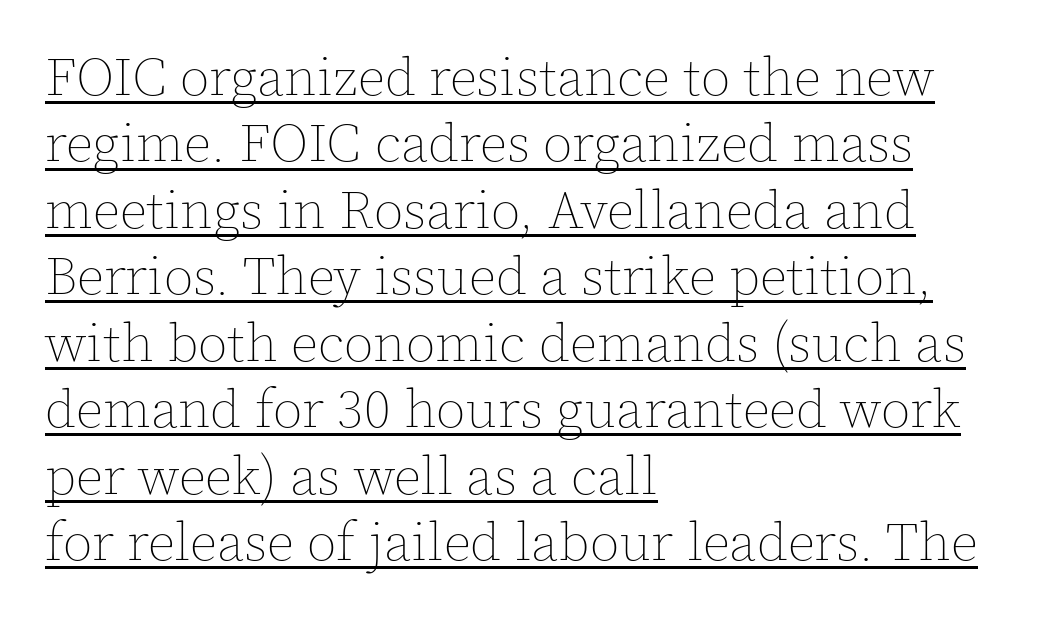
Q: Is the text bold? A: No.
Q: Is the text italic (slanted)? A: No, it is upright.
Q: Is the text underlined? A: Yes.
Q: How is the paragraph aligned? A: Left-aligned.
Q: Is the spacing between letters normal or unusually wide? A: Normal.
Q: Width (condensed, normal, or wide)? A: Normal.
Q: x-height? A: Medium.
Q: Monospaced? A: No.
